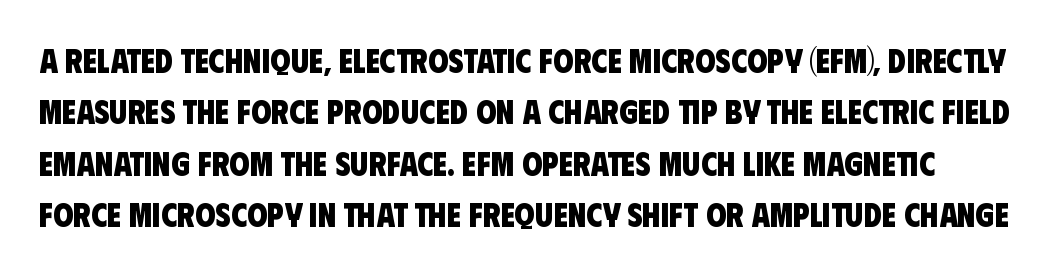
Q: Is the text bold? A: Yes.
Q: Is the typeface a serif or a sans-serif typeface? A: Sans-serif.
Q: Is the text underlined? A: No.
Q: Is the spacing between letters normal or unusually wide? A: Normal.
Q: Is the spacing between lines tight, normal or loose? A: Normal.
Q: Width (condensed, normal, or wide)? A: Condensed.
Q: Stroke contrast? A: Low.
Q: x-height? A: Large.
Q: Monospaced? A: No.
